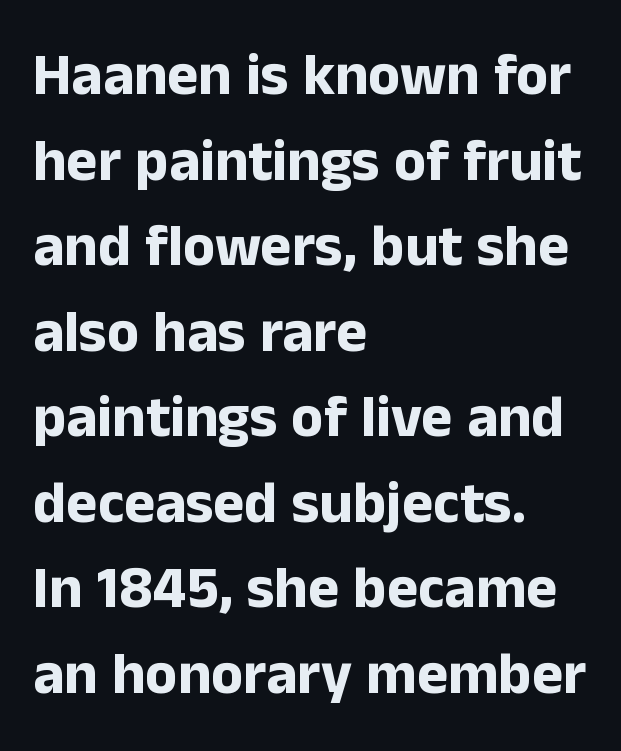
{"serif": "no", "italic": "no", "bold": "yes", "weight": "bold", "width": "normal", "stroke_contrast": "low", "x_height": "medium", "monospaced": "no", "underline": "no", "align": "left", "line_spacing": "normal", "line_spacing_ratio": 1.45, "letter_spacing": "normal", "letter_spacing_em": 0.0, "glyph_px": 59}
